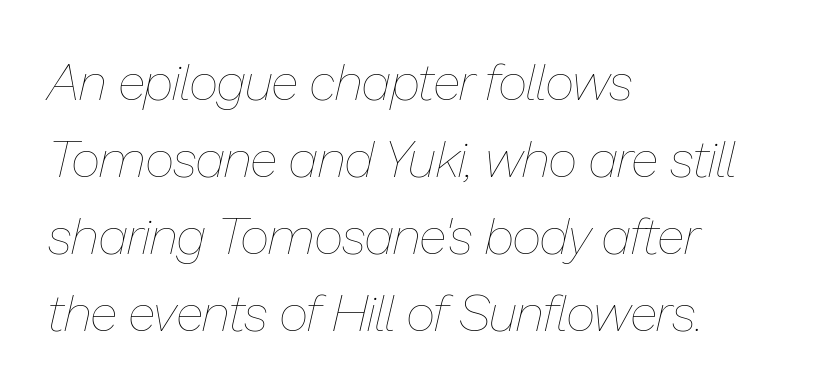
The image shows 51 px thin type, italic (leaning right); set left-aligned, normal line spacing (1.51x), normal letter spacing, not underlined; low stroke contrast and a medium x-height.
